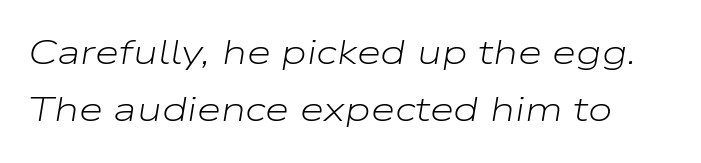
The image shows 35 px light, wide type, italic (leaning right); set normal line spacing (1.63x), normal letter spacing, not underlined; low stroke contrast and a medium x-height.
